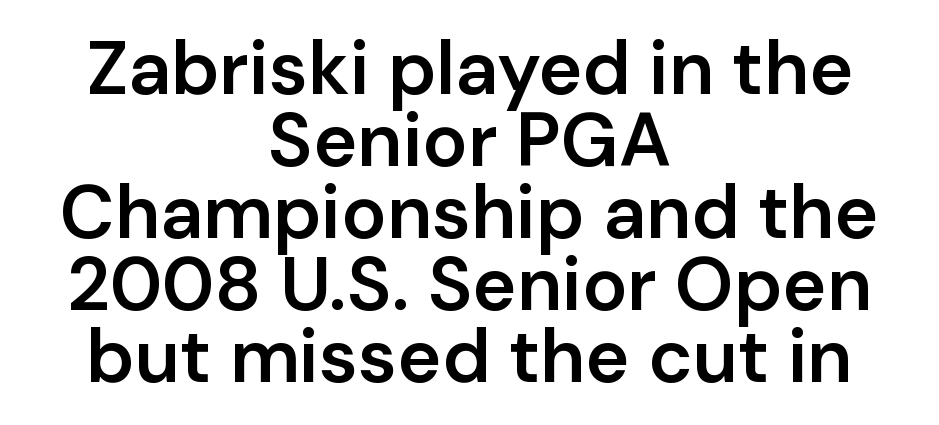
{"serif": "no", "italic": "no", "bold": "semi", "weight": "semibold", "width": "normal", "stroke_contrast": "low", "x_height": "medium", "monospaced": "no", "underline": "no", "align": "center", "line_spacing": "tight", "line_spacing_ratio": 0.96, "letter_spacing": "normal", "letter_spacing_em": 0.0, "glyph_px": 75}
